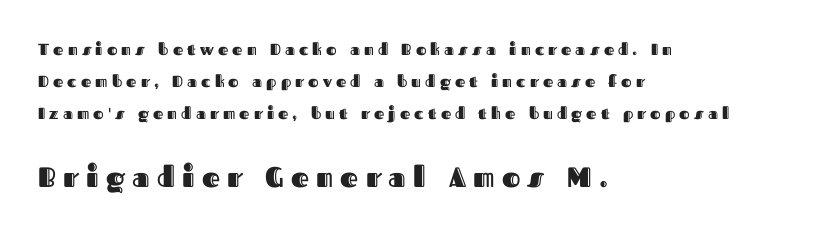
The passage shown is typed in a proportional face where columns would drift. The setting favours the left margin, as ordinary paragraphs usually do. Has an underline been added? It has not. The face used here is rendered with a markedly widened letterfit.
